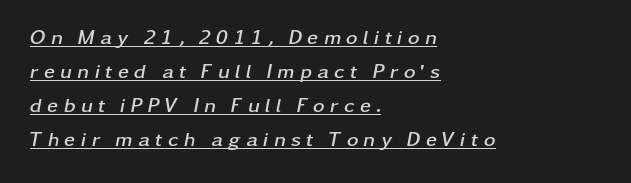
{"italic": "yes", "lean": "right", "slant_degrees": 11, "bold": "yes", "underline": "yes", "align": "left", "line_spacing": "normal", "line_spacing_ratio": 1.7, "letter_spacing": "wide", "letter_spacing_em": 0.26, "glyph_px": 20}
